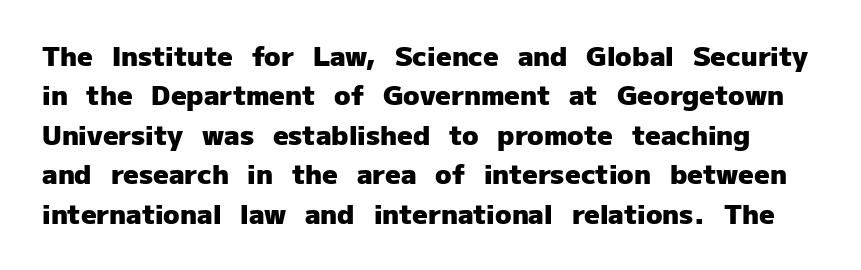
The image shows 27 px bold type, upright; set normal line spacing (1.46x), normal letter spacing, not underlined.
